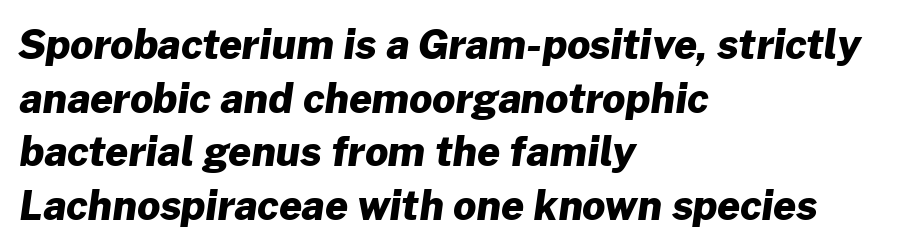
The image shows 40 px heavy sans-serif type; set left-aligned, normal line spacing (1.34x), normal letter spacing, not underlined; low stroke contrast and a medium x-height.
